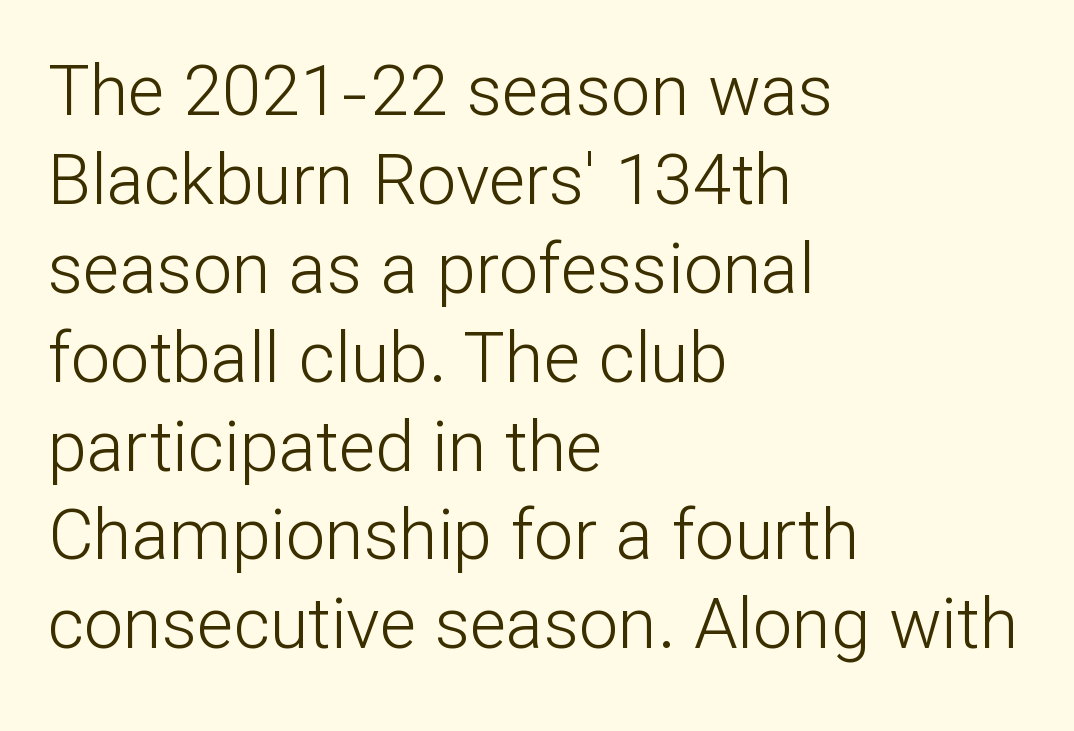
Q: Is the text bold? A: No.
Q: Is the text italic (slanted)? A: No, it is upright.
Q: Is the typeface a serif or a sans-serif typeface? A: Sans-serif.
Q: Is the text underlined? A: No.
Q: How is the paragraph aligned? A: Left-aligned.
Q: Is the spacing between letters normal or unusually wide? A: Normal.
Q: Is the spacing between lines tight, normal or loose? A: Normal.
Q: Width (condensed, normal, or wide)? A: Normal.
Q: Stroke contrast? A: Low.
Q: x-height? A: Medium.
Q: Monospaced? A: No.
